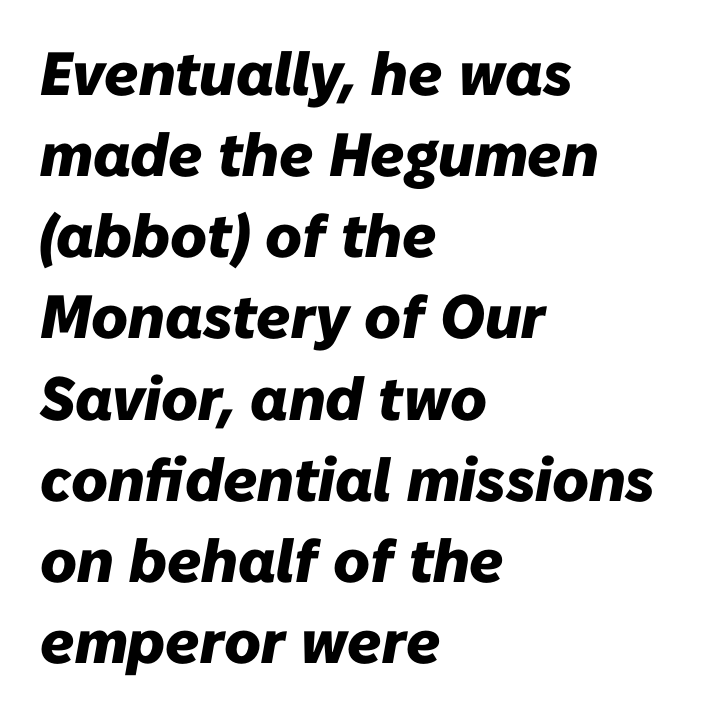
The image shows 61 px heavy type, italic (leaning right); set left-aligned, normal line spacing (1.33x), normal letter spacing, not underlined; low stroke contrast and a medium x-height.
